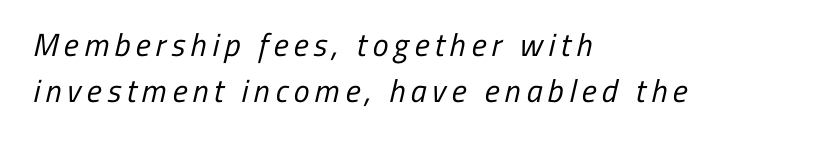
Q: Is the text bold? A: No.
Q: Is the typeface a serif or a sans-serif typeface? A: Sans-serif.
Q: Is the text underlined? A: No.
Q: How is the paragraph aligned? A: Left-aligned.
Q: Is the spacing between lines tight, normal or loose? A: Normal.
Q: Width (condensed, normal, or wide)? A: Condensed.
Q: Stroke contrast? A: Low.
Q: x-height? A: Medium.
Q: Monospaced? A: No.
